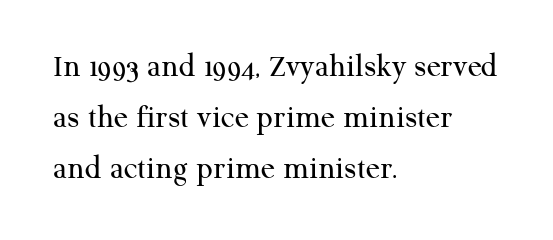
The image shows 33 px regular-weight serif type, upright; set left-aligned, normal line spacing (1.55x), normal letter spacing, not underlined; medium stroke contrast and a medium x-height.
